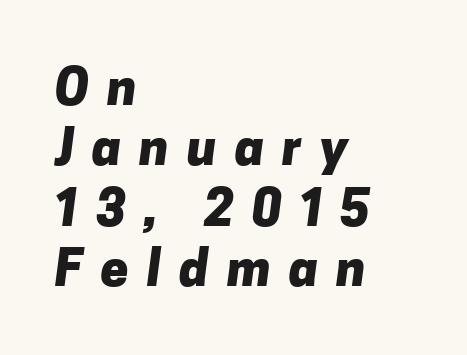
Q: Is the text bold? A: Yes.
Q: Is the typeface a serif or a sans-serif typeface? A: Sans-serif.
Q: Is the text underlined? A: No.
Q: How is the paragraph aligned? A: Left-aligned.
Q: Is the spacing between letters normal or unusually wide? A: Unusually wide.
Q: Width (condensed, normal, or wide)? A: Normal.
Q: Stroke contrast? A: Low.
Q: x-height? A: Medium.
Q: Monospaced? A: No.
